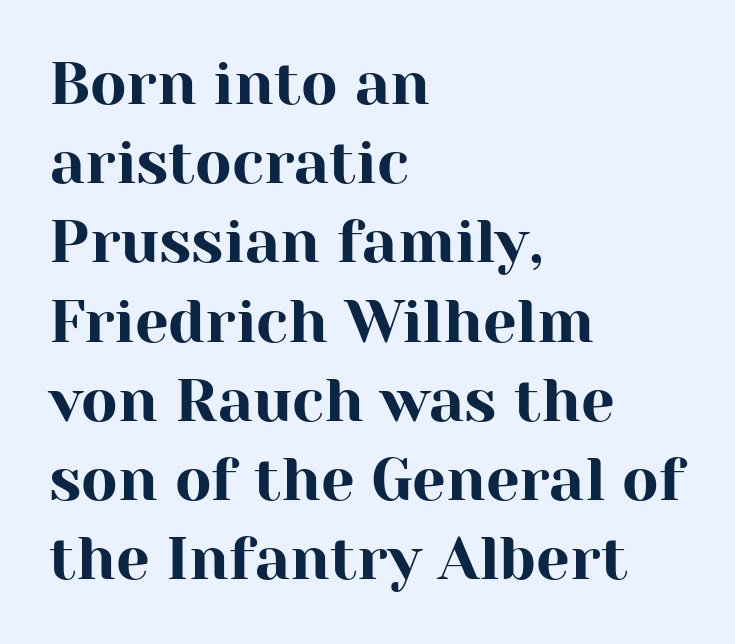
Q: Is the text italic (slanted)? A: No, it is upright.
Q: Is the typeface a serif or a sans-serif typeface? A: Serif.
Q: Is the text underlined? A: No.
Q: How is the paragraph aligned? A: Left-aligned.
Q: Is the spacing between letters normal or unusually wide? A: Normal.
Q: Is the spacing between lines tight, normal or loose? A: Normal.
Q: Width (condensed, normal, or wide)? A: Normal.
Q: Stroke contrast? A: High.
Q: x-height? A: Medium.
Q: Monospaced? A: No.
